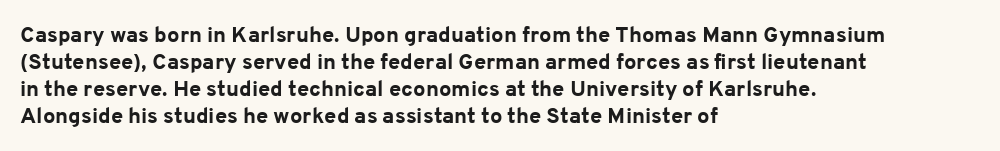
Q: Is the text bold? A: Yes.
Q: Is the text italic (slanted)? A: No, it is upright.
Q: Is the text underlined? A: No.
Q: How is the paragraph aligned? A: Left-aligned.
Q: Is the spacing between letters normal or unusually wide? A: Normal.
